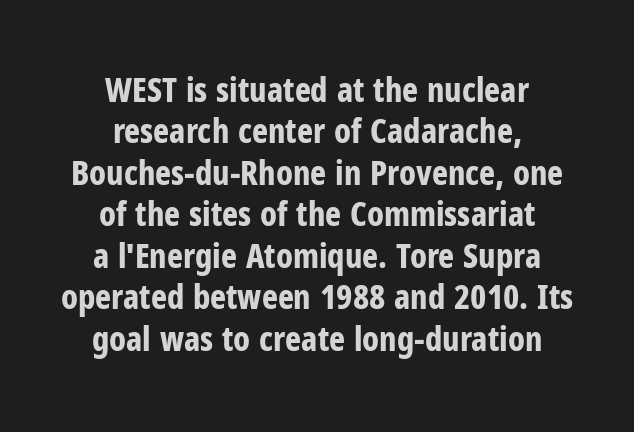
The image shows 34 px bold, condensed sans-serif type, upright; set centered, line spacing 1.22x, normal letter spacing, not underlined; low stroke contrast and a medium x-height.
